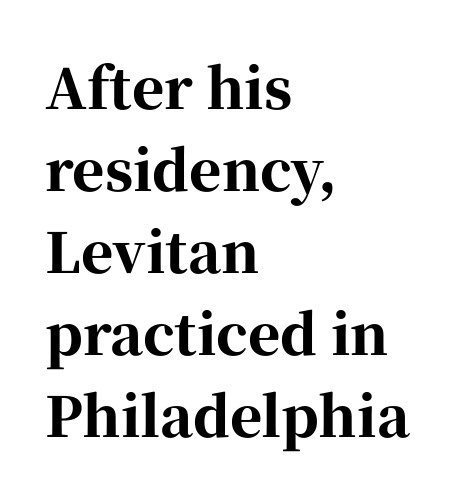
{"serif": "yes", "italic": "no", "bold": "yes", "weight": "bold", "width": "normal", "stroke_contrast": "high", "x_height": "medium", "monospaced": "no", "underline": "no", "align": "left", "line_spacing": "normal", "line_spacing_ratio": 1.49, "letter_spacing": "normal", "letter_spacing_em": 0.0, "glyph_px": 55}
